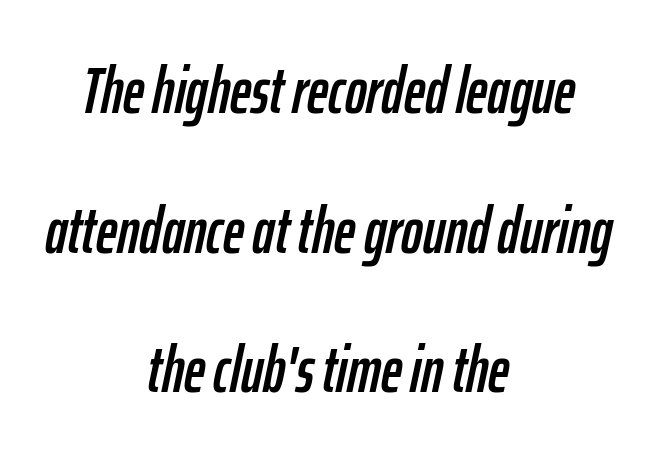
{"italic": "yes", "lean": "right", "slant_degrees": 12, "width": "condensed", "stroke_contrast": "low", "x_height": "medium", "monospaced": "no", "underline": "no", "align": "center", "line_spacing": "loose", "line_spacing_ratio": 2.15, "letter_spacing": "normal", "letter_spacing_em": 0.0, "glyph_px": 65}
